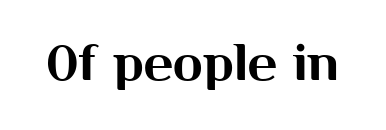
{"serif": "no", "italic": "no", "width": "normal", "stroke_contrast": "medium", "x_height": "medium", "monospaced": "no", "underline": "no", "letter_spacing": "normal", "letter_spacing_em": 0.0, "glyph_px": 49}
